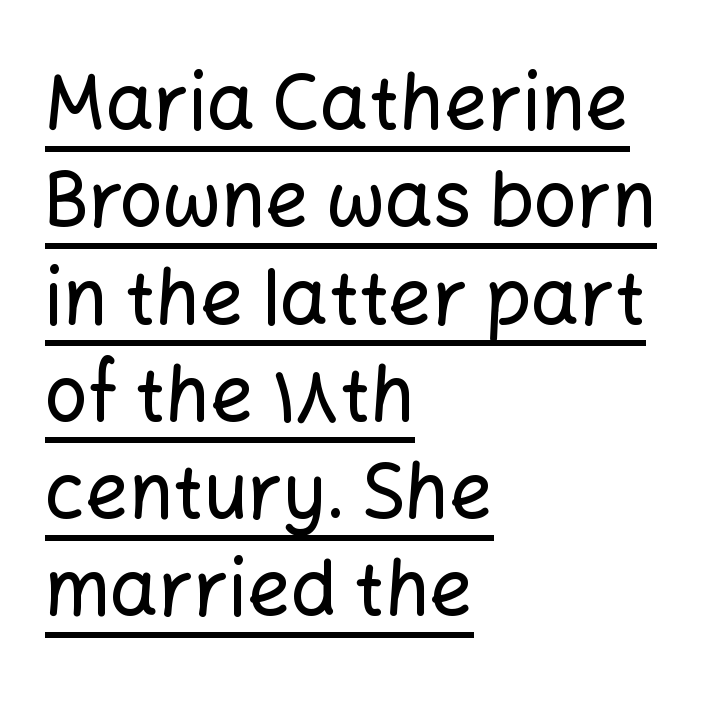
Q: Is the text italic (slanted)? A: No, it is upright.
Q: Is the typeface a serif or a sans-serif typeface? A: Sans-serif.
Q: Is the text underlined? A: Yes.
Q: How is the paragraph aligned? A: Left-aligned.
Q: Is the spacing between letters normal or unusually wide? A: Normal.
Q: Is the spacing between lines tight, normal or loose? A: Normal.
Q: Width (condensed, normal, or wide)? A: Normal.
Q: Stroke contrast? A: Low.
Q: x-height? A: Medium.
Q: Monospaced? A: No.
